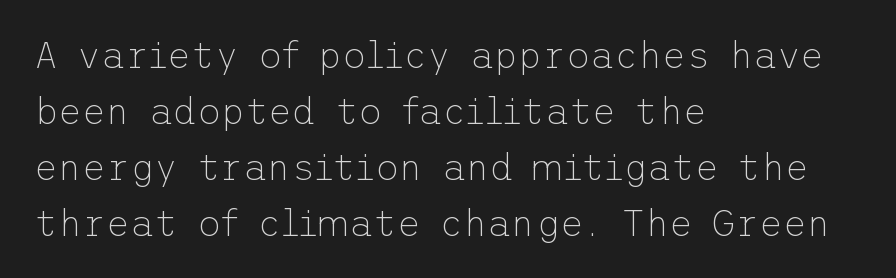
Q: Is the text bold? A: No.
Q: Is the text italic (slanted)? A: No, it is upright.
Q: Is the typeface a serif or a sans-serif typeface? A: Sans-serif.
Q: Is the text underlined? A: No.
Q: How is the paragraph aligned? A: Left-aligned.
Q: Is the spacing between letters normal or unusually wide? A: Normal.
Q: Is the spacing between lines tight, normal or loose? A: Normal.
Q: Width (condensed, normal, or wide)? A: Normal.
Q: Stroke contrast? A: Low.
Q: x-height? A: Medium.
